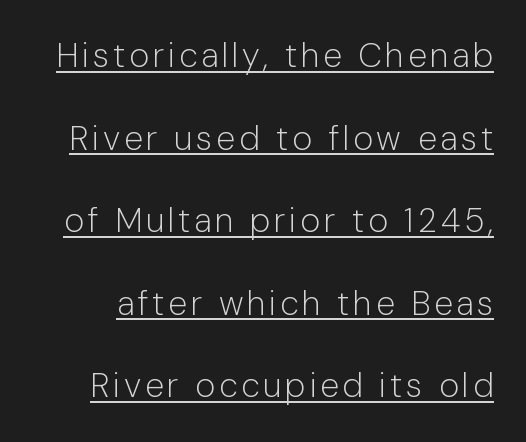
Q: Is the text bold? A: No.
Q: Is the text italic (slanted)? A: No, it is upright.
Q: Is the typeface a serif or a sans-serif typeface? A: Sans-serif.
Q: Is the text underlined? A: Yes.
Q: Is the spacing between lines tight, normal or loose? A: Loose.
Q: Width (condensed, normal, or wide)? A: Normal.
Q: Stroke contrast? A: Low.
Q: x-height? A: Medium.
Q: Monospaced? A: No.
